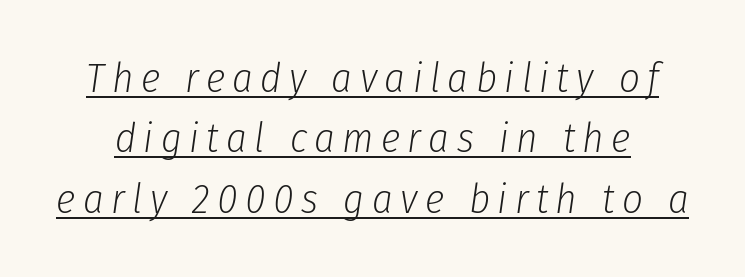
The image shows 41 px light, condensed type, italic (leaning right); set normal line spacing (1.47x), underlined; low stroke contrast and a medium x-height.
